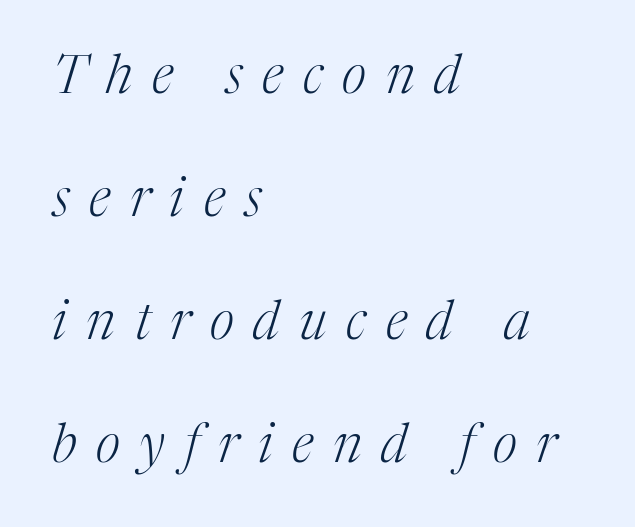
The image shows 53 px light serif type, italic (leaning right); set left-aligned, loose line spacing (2.32x), unusually wide letter spacing (+0.37 em), not underlined; medium stroke contrast and a medium x-height.
